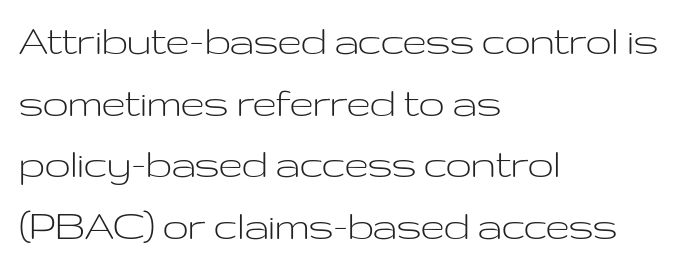
{"serif": "no", "italic": "no", "bold": "no", "weight": "light", "width": "wide", "stroke_contrast": "low", "x_height": "medium", "monospaced": "no", "underline": "no", "align": "left", "line_spacing": "normal", "line_spacing_ratio": 1.34, "letter_spacing": "normal", "letter_spacing_em": 0.0, "glyph_px": 46}
